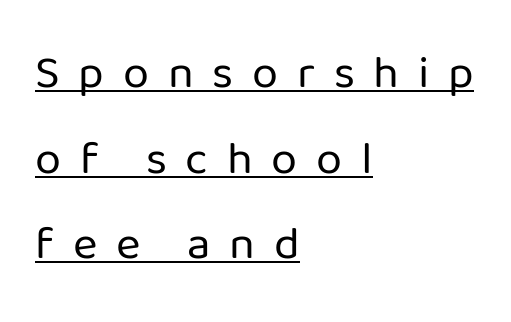
The type sits square on the baseline with zero lean. All the whitespace from short lines collects on the right. The letters advance in unequal steps, a hallmark of proportional type. What kind of face is this? One without serifs — a sans. Every word sits above its own underline. Observe the wide spacing: letters keep a clear distance from each other.
